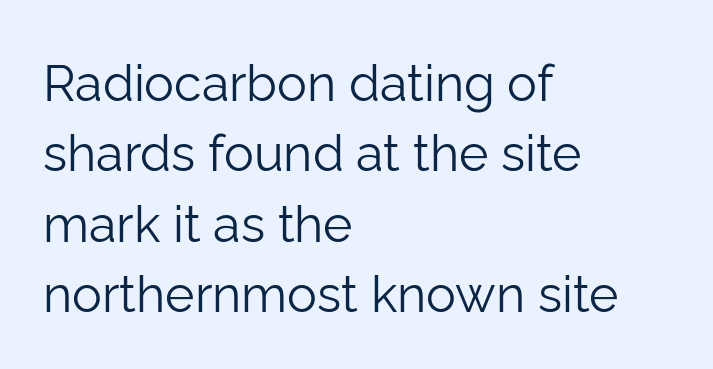
If you measured baseline to baseline, you'd find a middling distance. This sample uses plain, unmodified letter spacing. Is the block centered? No — it sits flush against the left margin. The font family rendered here belongs to the sans-serif group.
